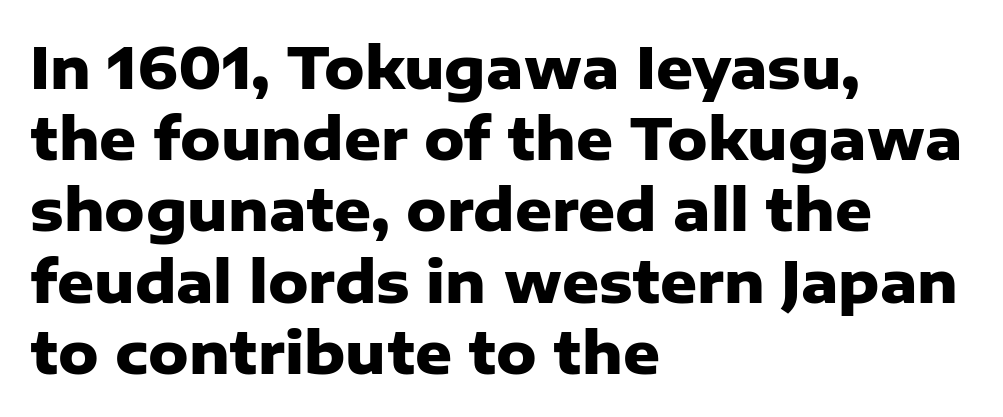
Caption: standard tracking, unaltered. The rendering uses a bold face; every stroke is thick and dark. Where is the straight margin? On the left. This sample has the flowing, uneven cadence of proportional lettering. Regular leading.
